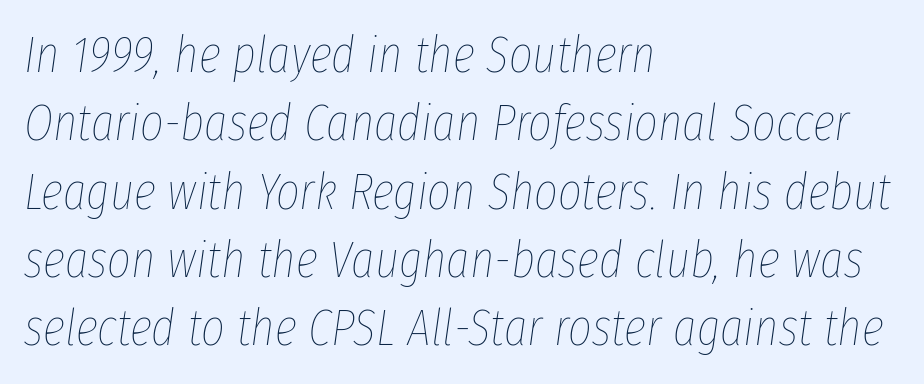
The image shows 51 px thin, condensed type, italic (leaning right); set left-aligned, normal line spacing (1.34x), normal letter spacing, not underlined; low stroke contrast and a medium x-height.
